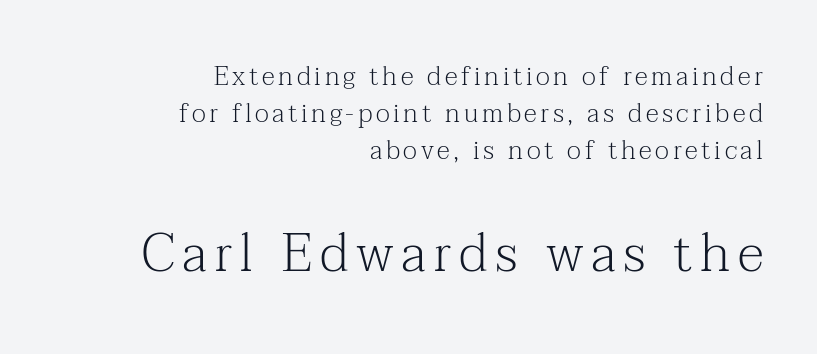
{"serif": "yes", "italic": "no", "bold": "no", "weight": "light", "width": "normal", "stroke_contrast": "medium", "x_height": "medium", "monospaced": "no", "underline": "no", "align": "right", "line_spacing": "normal", "line_spacing_ratio": 1.43, "larger_block": "second", "size_ratio": 2.04, "glyph_px": 53}
